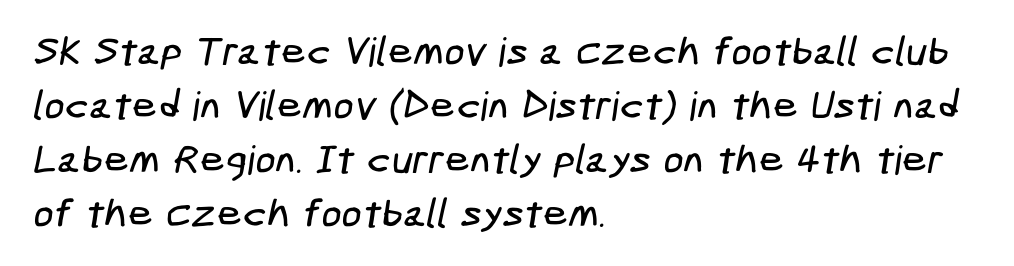
The image shows 40 px condensed sans-serif type; set left-aligned, normal line spacing (1.35x), normal letter spacing, not underlined; low stroke contrast and a medium x-height.
